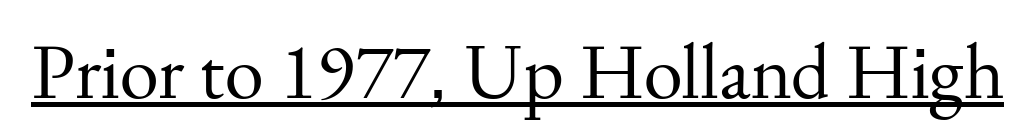
{"serif": "yes", "italic": "no", "bold": "no", "weight": "regular", "width": "normal", "stroke_contrast": "medium", "x_height": "small", "monospaced": "no", "underline": "yes", "letter_spacing": "normal", "letter_spacing_em": 0.0, "glyph_px": 79}
